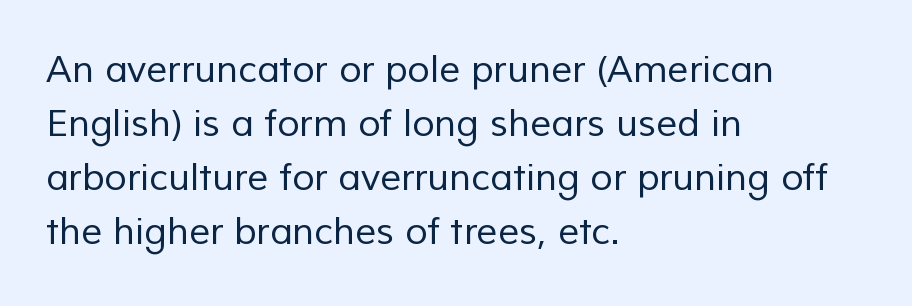
Q: Is the text bold? A: No.
Q: Is the typeface a serif or a sans-serif typeface? A: Sans-serif.
Q: Is the text underlined? A: No.
Q: How is the paragraph aligned? A: Left-aligned.
Q: Is the spacing between letters normal or unusually wide? A: Normal.
Q: Is the spacing between lines tight, normal or loose? A: Normal.
Q: Width (condensed, normal, or wide)? A: Normal.
Q: Stroke contrast? A: Low.
Q: x-height? A: Medium.
Q: Monospaced? A: No.
